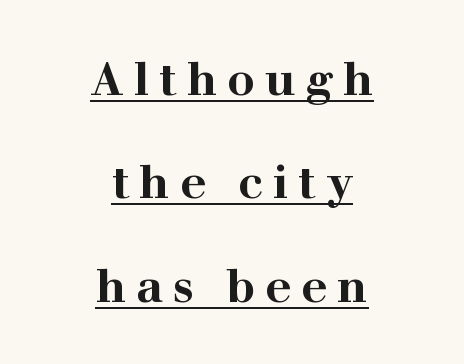
Q: Is the text bold? A: Yes.
Q: Is the text italic (slanted)? A: No, it is upright.
Q: Is the typeface a serif or a sans-serif typeface? A: Serif.
Q: Is the text underlined? A: Yes.
Q: How is the paragraph aligned? A: Centered.
Q: Is the spacing between letters normal or unusually wide? A: Unusually wide.
Q: Is the spacing between lines tight, normal or loose? A: Loose.
Q: Width (condensed, normal, or wide)? A: Wide.
Q: Stroke contrast? A: High.
Q: x-height? A: Medium.
Q: Monospaced? A: No.
